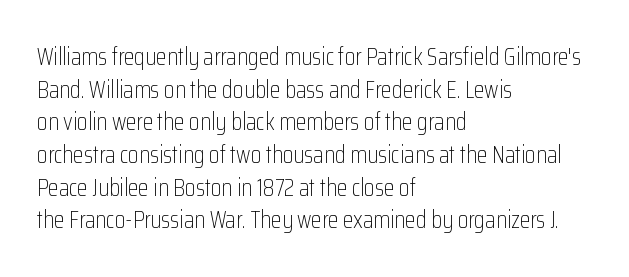
Plain, unruled lines of type. Ordinary non-slanted type is in use. Does extra space separate the letters? No, they use regular spacing. This is not heavy type; no bold has been used. These lines sit exactly where default settings would place them. Reading down the block, your eye returns to a fixed left position each line.
